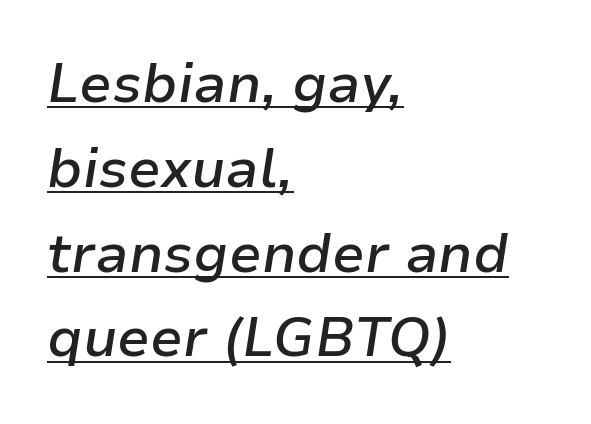
Q: Is the text bold? A: Semi-bold.
Q: Is the text italic (slanted)? A: Yes, it leans right by about 9 degrees.
Q: Is the text underlined? A: Yes.
Q: How is the paragraph aligned? A: Left-aligned.
Q: Is the spacing between letters normal or unusually wide? A: Normal.
Q: Is the spacing between lines tight, normal or loose? A: Normal.
Q: Width (condensed, normal, or wide)? A: Normal.
Q: Stroke contrast? A: Low.
Q: x-height? A: Medium.
Q: Monospaced? A: No.
